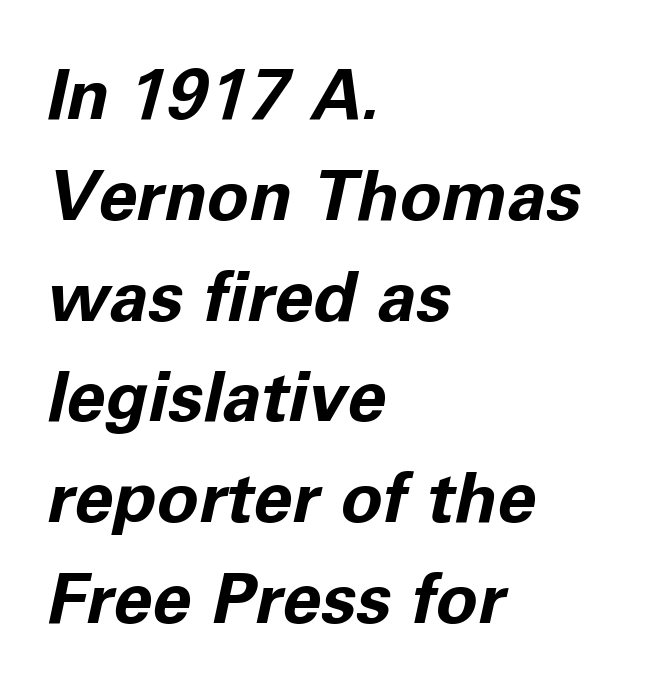
The passage shown is typed in a proportional face where columns would drift. The glyphs look as if they've been sheared to an angle. In terms of leading, this rendering sits right in the middle. The baseline area is clear. Bold? Absolutely — the strokes are thick and heavy. You could call the tracking neutral — neither tight nor loose.
